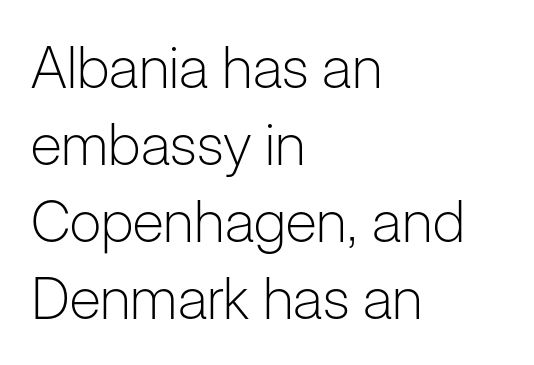
{"serif": "no", "italic": "no", "bold": "no", "weight": "light", "width": "normal", "stroke_contrast": "low", "x_height": "medium", "monospaced": "no", "underline": "no", "align": "left", "line_spacing": "normal", "line_spacing_ratio": 1.33, "letter_spacing": "normal", "letter_spacing_em": 0.0, "glyph_px": 58}
